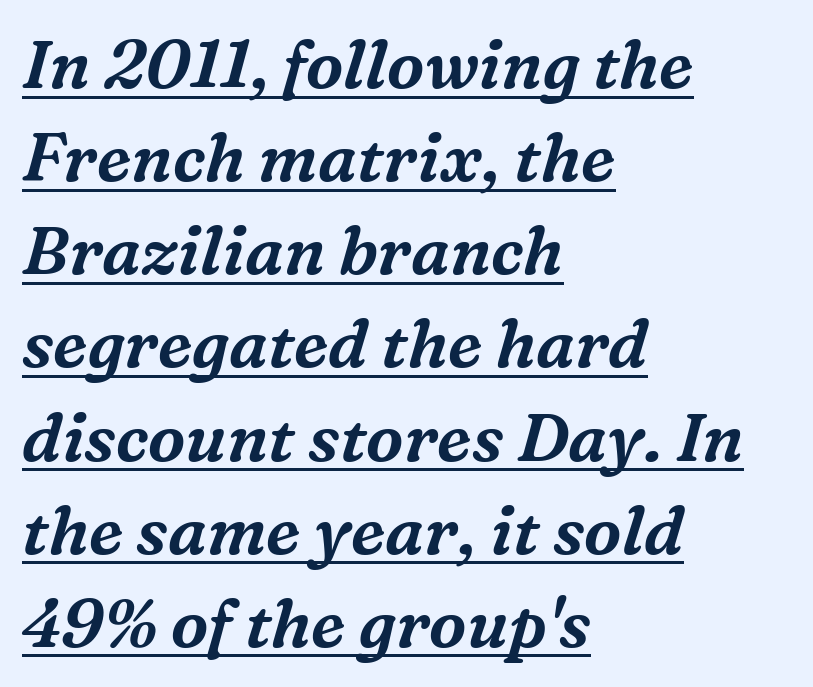
Q: Is the text italic (slanted)? A: Yes, it leans right by about 16 degrees.
Q: Is the typeface a serif or a sans-serif typeface? A: Serif.
Q: Is the text underlined? A: Yes.
Q: How is the paragraph aligned? A: Left-aligned.
Q: Is the spacing between letters normal or unusually wide? A: Normal.
Q: Is the spacing between lines tight, normal or loose? A: Normal.
Q: Width (condensed, normal, or wide)? A: Normal.
Q: Stroke contrast? A: Medium.
Q: x-height? A: Medium.
Q: Monospaced? A: No.
